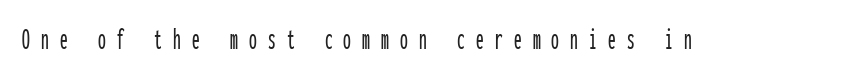
Q: Is the text italic (slanted)? A: No, it is upright.
Q: Is the typeface a serif or a sans-serif typeface? A: Sans-serif.
Q: Is the text underlined? A: No.
Q: Is the spacing between letters normal or unusually wide? A: Unusually wide.
Q: Width (condensed, normal, or wide)? A: Condensed.
Q: Stroke contrast? A: Low.
Q: x-height? A: Medium.
Q: Monospaced? A: Yes.
